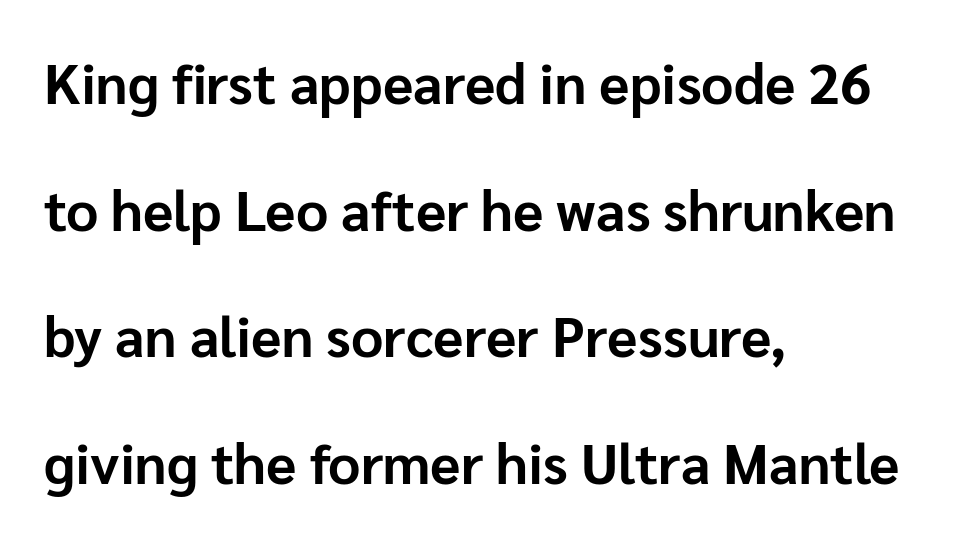
Q: Is the text bold? A: Yes.
Q: Is the text italic (slanted)? A: No, it is upright.
Q: Is the typeface a serif or a sans-serif typeface? A: Sans-serif.
Q: Is the text underlined? A: No.
Q: How is the paragraph aligned? A: Left-aligned.
Q: Is the spacing between letters normal or unusually wide? A: Normal.
Q: Is the spacing between lines tight, normal or loose? A: Loose.
Q: Width (condensed, normal, or wide)? A: Normal.
Q: Stroke contrast? A: Low.
Q: x-height? A: Medium.
Q: Monospaced? A: No.
